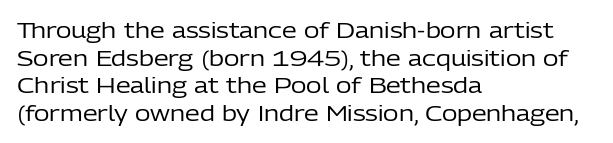
Teacher's note: observe the even left margin — that is flush-left alignment. The line texture is even and compact thanks to regular tracking. The lettering stays uniformly vertical, giving the passage a roman look. The baseline area is clear.
